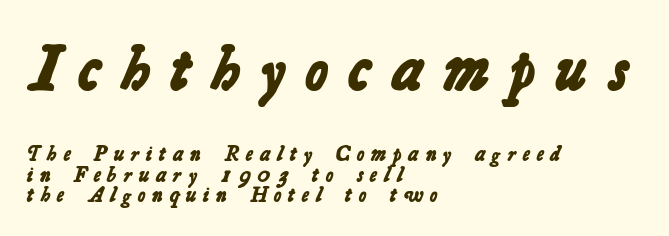
The image shows 63 px bold sans-serif type; set left-aligned, tight line spacing (0.99x), unusually wide letter spacing (+0.33 em), not underlined; the first (top) block is 3.0x larger; low stroke contrast and a medium x-height.
